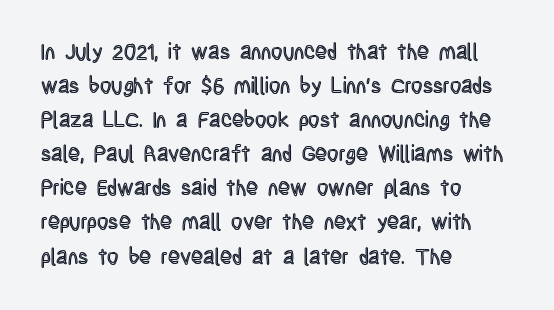
Q: Is the text italic (slanted)? A: No, it is upright.
Q: Is the text underlined? A: No.
Q: How is the paragraph aligned? A: Left-aligned.
Q: Is the spacing between letters normal or unusually wide? A: Normal.
Q: Is the spacing between lines tight, normal or loose? A: Normal.
